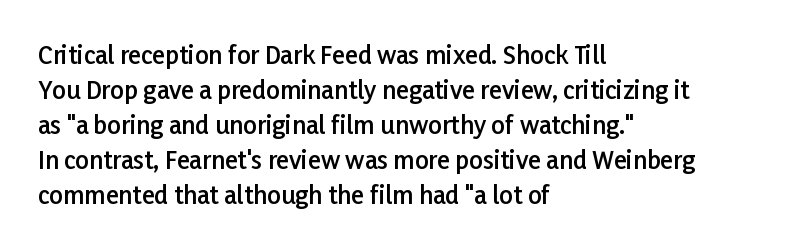
Leading matches the norm, producing a regular column. This sample uses an upright cut, with every glyph sitting square on the baseline. A fair bit of extra ink — the face is semibold, not bold. Does the copy run flush right? No — it runs flush left. This rendering features lettering with no underline. Between one letter and the next there's only the usual sliver of space.
